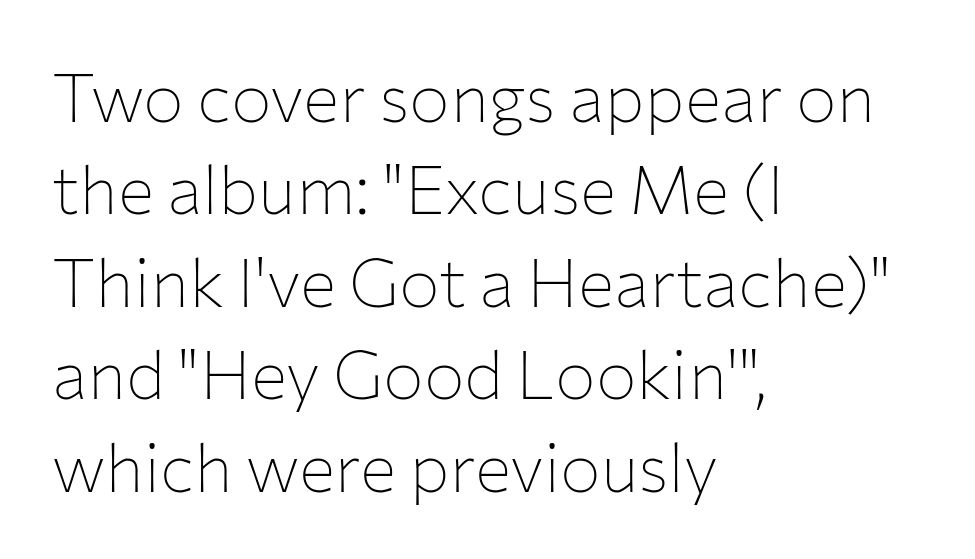
The image shows 68 px thin sans-serif type, upright; set left-aligned, normal line spacing (1.36x), normal letter spacing, not underlined; low stroke contrast and a medium x-height.
